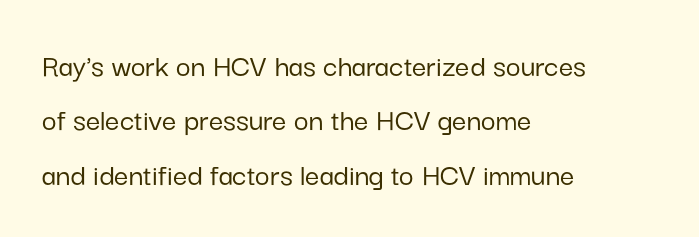
{"serif": "no", "italic": "no", "width": "normal", "stroke_contrast": "low", "x_height": "medium", "monospaced": "no", "underline": "no", "align": "left", "line_spacing": "normal", "line_spacing_ratio": 1.7, "letter_spacing": "normal", "letter_spacing_em": 0.0, "glyph_px": 32}
